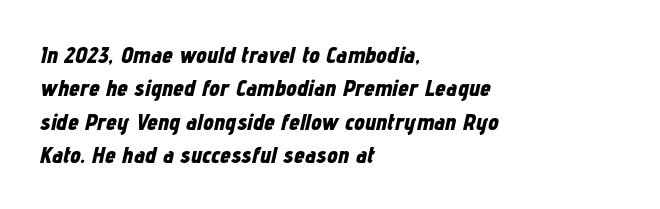
{"italic": "yes", "lean": "right", "slant_degrees": 12, "bold": "yes", "underline": "no", "align": "left", "line_spacing": "normal", "line_spacing_ratio": 1.39, "letter_spacing": "normal", "letter_spacing_em": 0.0, "glyph_px": 24}
